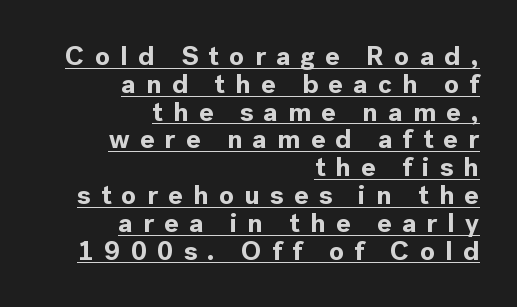
{"italic": "no", "bold": "yes", "underline": "yes", "align": "right", "line_spacing": "tight", "line_spacing_ratio": 1.03, "letter_spacing": "wide", "letter_spacing_em": 0.38, "glyph_px": 27}
